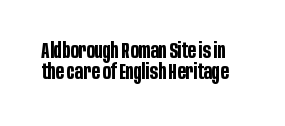
The image shows 21 px bold type, upright; set tight line spacing (0.98x), normal letter spacing, not underlined.
